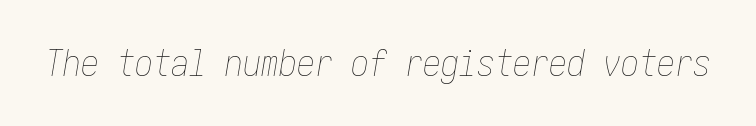
The image shows 36 px thin, condensed type, italic (leaning right); set normal letter spacing, not underlined; low stroke contrast and a medium x-height.
